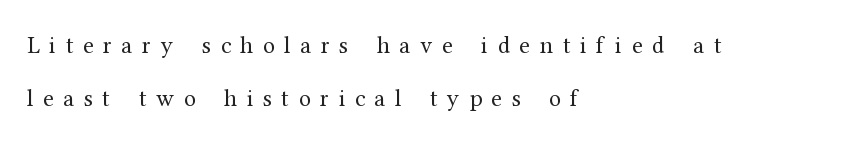
The compositor pushed each line to the left boundary. Between one letter and the next there's a generous, obvious gap. Successive baselines arrive slowly, with a big drop between each. Every stem runs plumb, perpendicular to the baseline. Beneath every word, the page is bare. Ink coverage per letter is moderate at most.
